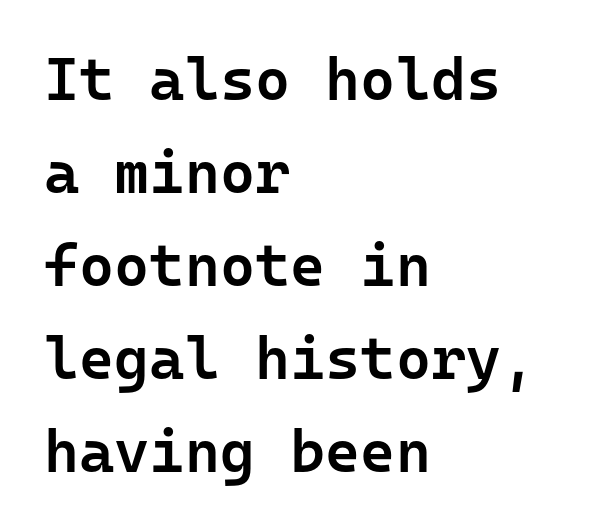
Q: Is the text bold? A: Semi-bold.
Q: Is the text italic (slanted)? A: No, it is upright.
Q: Is the typeface a serif or a sans-serif typeface? A: Sans-serif.
Q: Is the text underlined? A: No.
Q: How is the paragraph aligned? A: Left-aligned.
Q: Is the spacing between letters normal or unusually wide? A: Normal.
Q: Is the spacing between lines tight, normal or loose? A: Normal.
Q: Width (condensed, normal, or wide)? A: Normal.
Q: Stroke contrast? A: Low.
Q: x-height? A: Medium.
Q: Monospaced? A: Yes.
